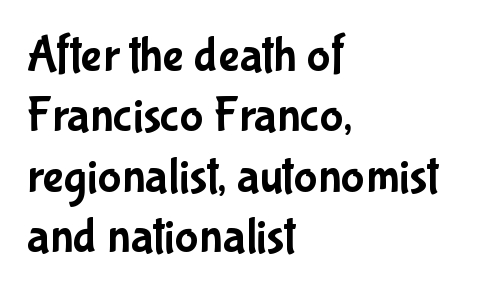
The image shows 50 px condensed sans-serif type, upright; set left-aligned, line spacing 1.21x, normal letter spacing, not underlined; low stroke contrast and a medium x-height.
